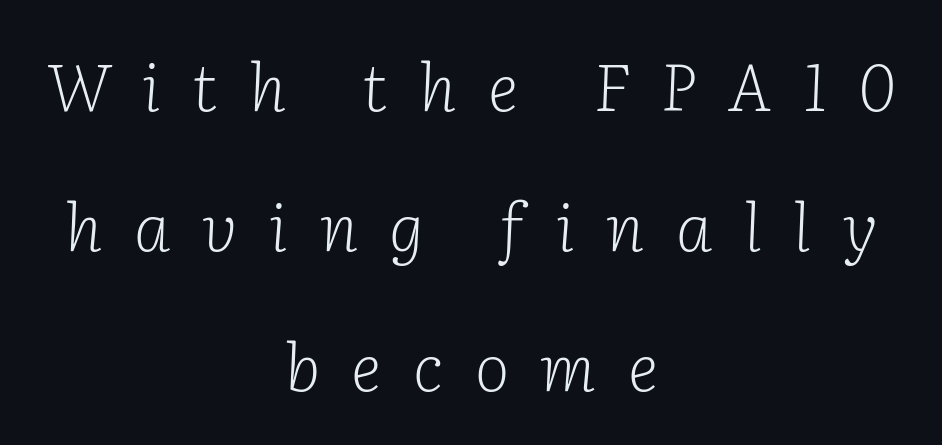
The image shows 66 px light serif type, italic (leaning right); set centered, loose line spacing (2.12x), unusually wide letter spacing (+0.48 em), not underlined; low stroke contrast and a medium x-height.
